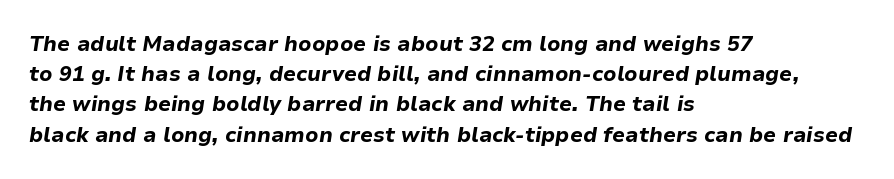
{"italic": "yes", "lean": "right", "slant_degrees": 9, "bold": "yes", "underline": "no", "align": "left", "line_spacing": "normal", "line_spacing_ratio": 1.44, "letter_spacing": "normal", "letter_spacing_em": 0.0, "glyph_px": 21}
